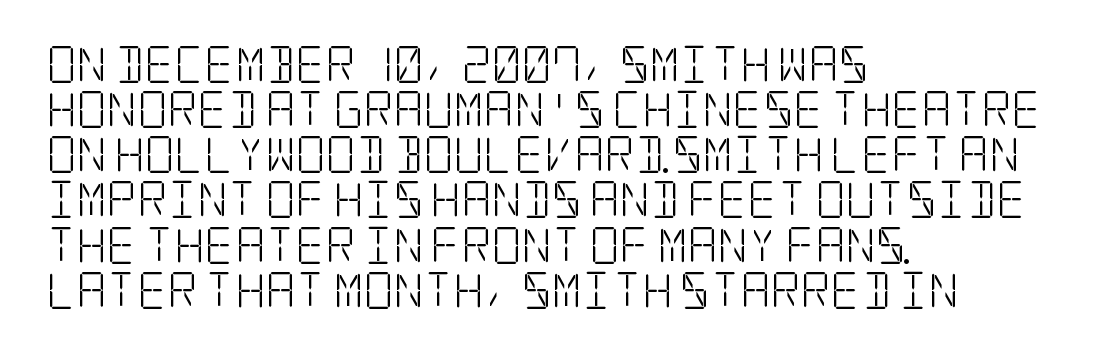
The typography opts for an upright posture over an oblique one. Serif or sans? Serif — the stroke terminals have little feet. A classic flush-left, rag-right setting is used for this passage. Counters stay open thanks to moderate or lighter strokes. Each row of text sits above clean, open space. How are the letters spaced? Ordinarily, with no added tracking.
